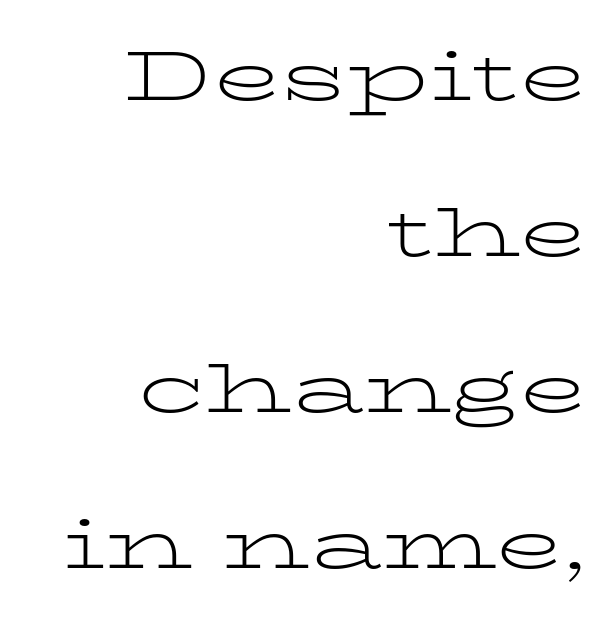
Q: Is the text bold? A: No.
Q: Is the text italic (slanted)? A: No, it is upright.
Q: Is the typeface a serif or a sans-serif typeface? A: Serif.
Q: Is the text underlined? A: No.
Q: How is the paragraph aligned? A: Right-aligned.
Q: Is the spacing between letters normal or unusually wide? A: Normal.
Q: Is the spacing between lines tight, normal or loose? A: Loose.
Q: Width (condensed, normal, or wide)? A: Wide.
Q: Stroke contrast? A: Low.
Q: x-height? A: Medium.
Q: Monospaced? A: No.
